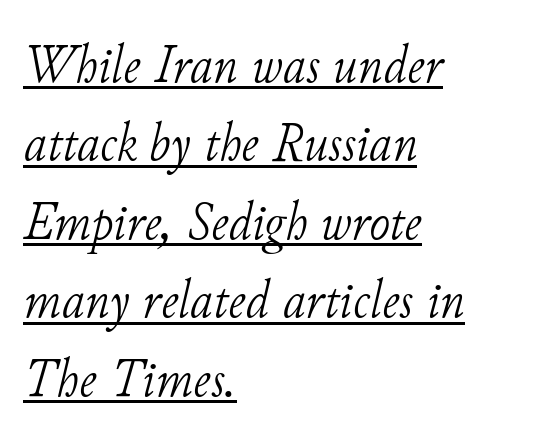
The image shows 56 px light serif type, italic (leaning right); set left-aligned, normal line spacing (1.4x), normal letter spacing, underlined; low stroke contrast and a small x-height.
